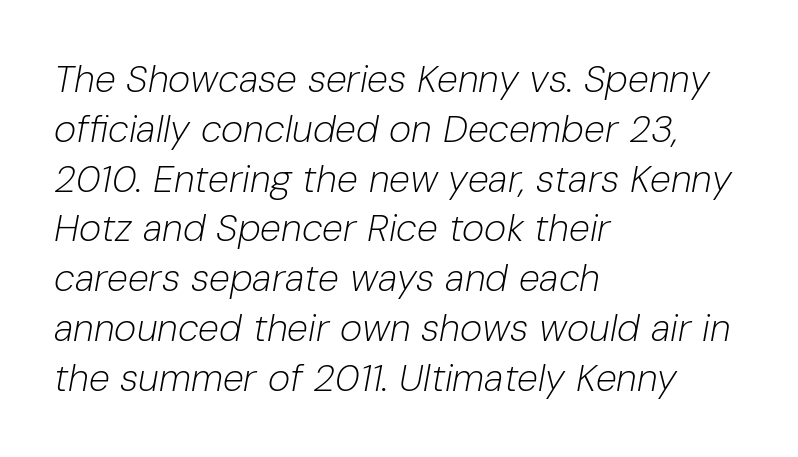
{"italic": "yes", "lean": "right", "slant_degrees": 10, "bold": "no", "weight": "light", "width": "normal", "stroke_contrast": "low", "x_height": "medium", "monospaced": "no", "underline": "no", "align": "left", "line_spacing": "normal", "line_spacing_ratio": 1.31, "letter_spacing": "normal", "letter_spacing_em": 0.0, "glyph_px": 38}
